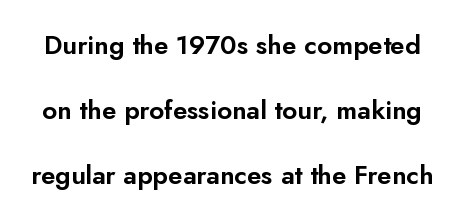
{"italic": "no", "underline": "no", "line_spacing": "loose", "line_spacing_ratio": 2.5, "letter_spacing": "normal", "letter_spacing_em": 0.0, "glyph_px": 26}
